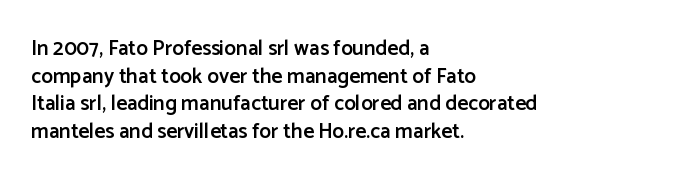
The image shows 21 px text type, upright; set left-aligned, normal line spacing (1.31x), normal letter spacing, not underlined.
